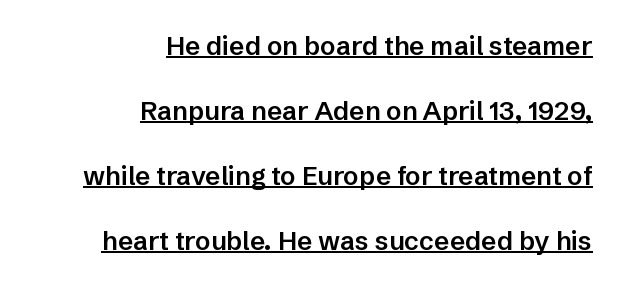
Q: Is the text bold? A: Semi-bold.
Q: Is the text italic (slanted)? A: No, it is upright.
Q: Is the text underlined? A: Yes.
Q: How is the paragraph aligned? A: Right-aligned.
Q: Is the spacing between letters normal or unusually wide? A: Normal.
Q: Is the spacing between lines tight, normal or loose? A: Loose.
